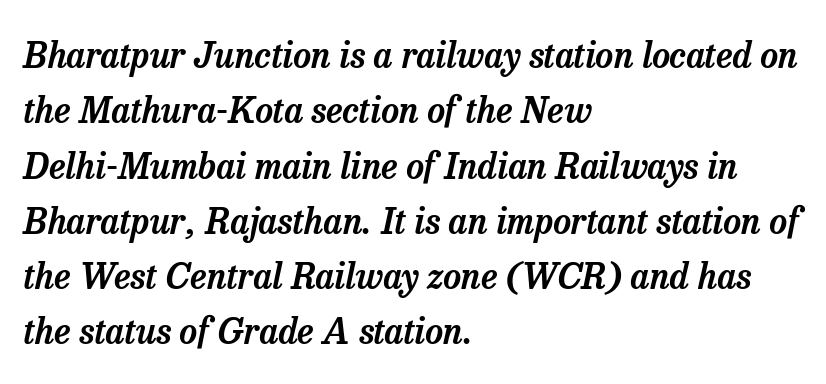
{"serif": "yes", "italic": "yes", "lean": "right", "slant_degrees": 13, "width": "normal", "stroke_contrast": "low", "x_height": "medium", "monospaced": "no", "underline": "no", "align": "left", "line_spacing": "normal", "line_spacing_ratio": 1.58, "letter_spacing": "normal", "letter_spacing_em": 0.0, "glyph_px": 35}
